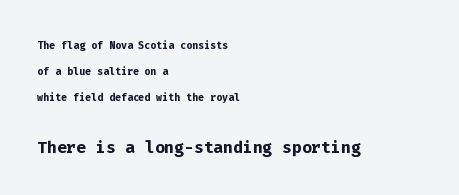
Q: Is the text bold? A: Yes.
Q: Is the text italic (slanted)? A: No, it is upright.
Q: Is the text underlined? A: No.
Q: How is the paragraph aligned? A: Left-aligned.
Q: Is the spacing between letters normal or unusually wide? A: Normal.
Q: Which block of text is set in a larger size, the first (top) or the second (bottom)? A: The second (bottom) one.
